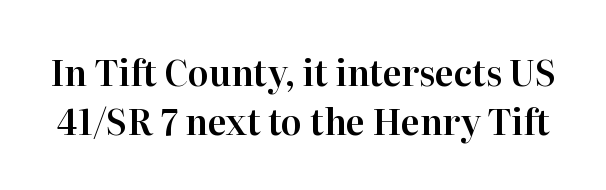
The image shows 35 px serif type, upright; set normal line spacing (1.4x), normal letter spacing, not underlined; high stroke contrast and a medium x-height.
